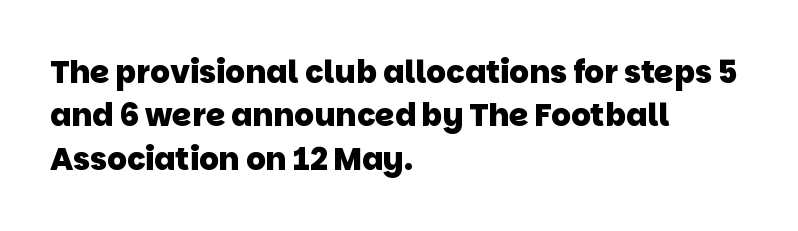
{"serif": "no", "bold": "yes", "weight": "heavy", "width": "normal", "stroke_contrast": "low", "x_height": "large", "monospaced": "no", "underline": "no", "align": "left", "line_spacing": "normal", "line_spacing_ratio": 1.4, "letter_spacing": "normal", "letter_spacing_em": 0.0, "glyph_px": 31}
